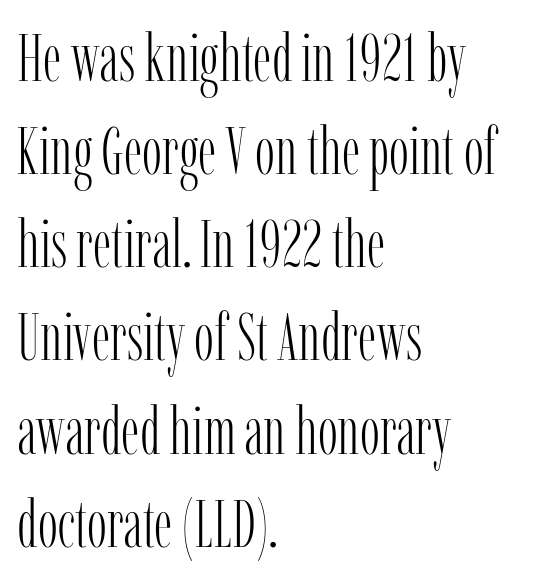
Serif or sans? Serif — the stroke terminals have little feet. These lines are rendered in a variable-pitch font. Does the lettering tilt? It doesn't — this is upright. The specimen omits any rule beneath the text block's lines.
